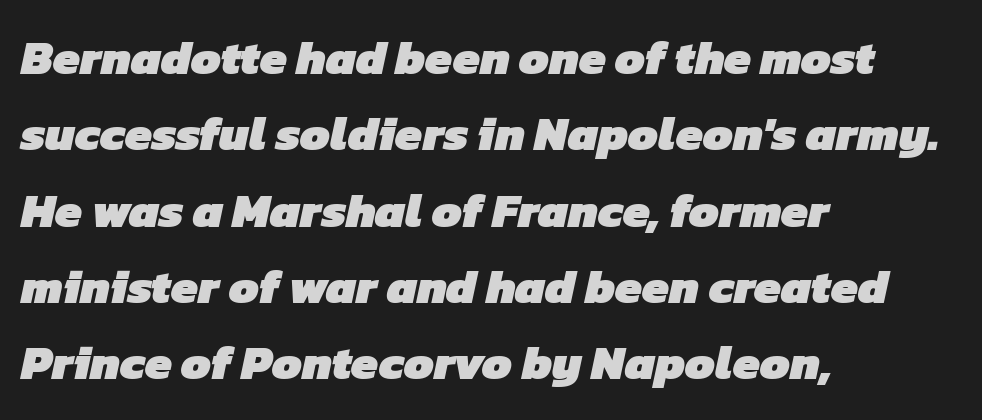
Q: Is the text bold? A: Yes.
Q: Is the typeface a serif or a sans-serif typeface? A: Sans-serif.
Q: Is the text underlined? A: No.
Q: How is the paragraph aligned? A: Left-aligned.
Q: Is the spacing between letters normal or unusually wide? A: Normal.
Q: Is the spacing between lines tight, normal or loose? A: Normal.
Q: Width (condensed, normal, or wide)? A: Normal.
Q: Stroke contrast? A: Low.
Q: x-height? A: Medium.
Q: Monospaced? A: No.
